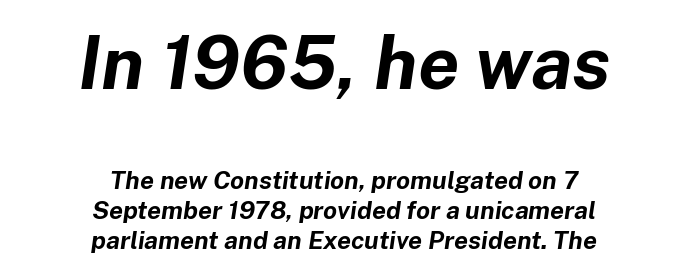
Q: Is the text bold? A: Yes.
Q: Is the text italic (slanted)? A: Yes, it leans right by about 8 degrees.
Q: Is the text underlined? A: No.
Q: How is the paragraph aligned? A: Centered.
Q: Is the spacing between letters normal or unusually wide? A: Normal.
Q: Which block of text is set in a larger size, the first (top) or the second (bottom)? A: The first (top) one.
Q: Width (condensed, normal, or wide)? A: Normal.
Q: Stroke contrast? A: Low.
Q: x-height? A: Medium.
Q: Monospaced? A: No.
